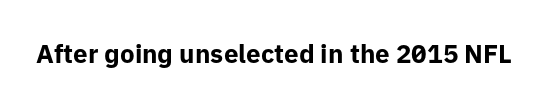
{"italic": "no", "bold": "yes", "underline": "no", "letter_spacing": "normal", "letter_spacing_em": 0.0, "glyph_px": 26}
